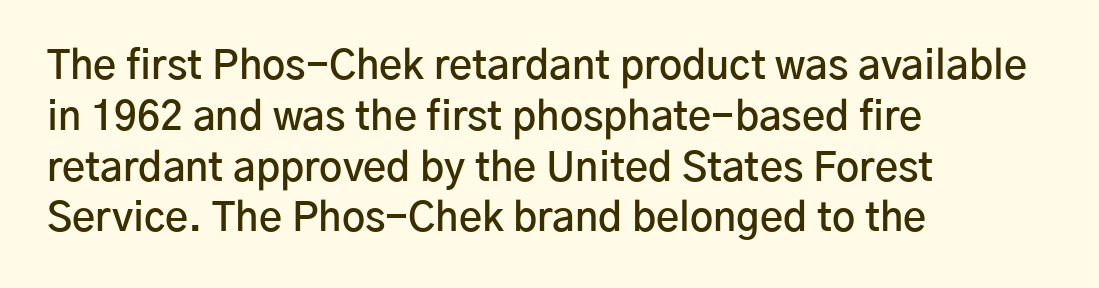
The image shows 40 px semibold sans-serif type, upright; set left-aligned, normal line spacing (1.27x), normal letter spacing, not underlined; low stroke contrast and a medium x-height.
